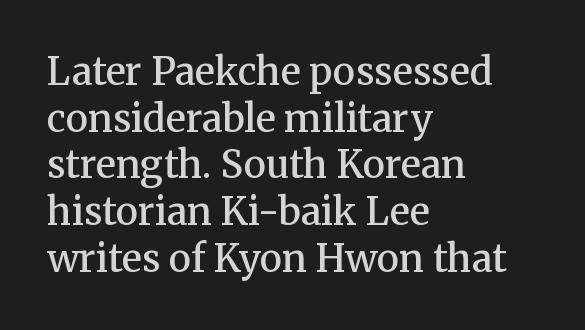
{"serif": "yes", "italic": "no", "bold": "semi", "weight": "semibold", "width": "normal", "stroke_contrast": "medium", "x_height": "medium", "monospaced": "no", "underline": "no", "align": "left", "line_spacing_ratio": 1.23, "letter_spacing": "normal", "letter_spacing_em": 0.0, "glyph_px": 38}
